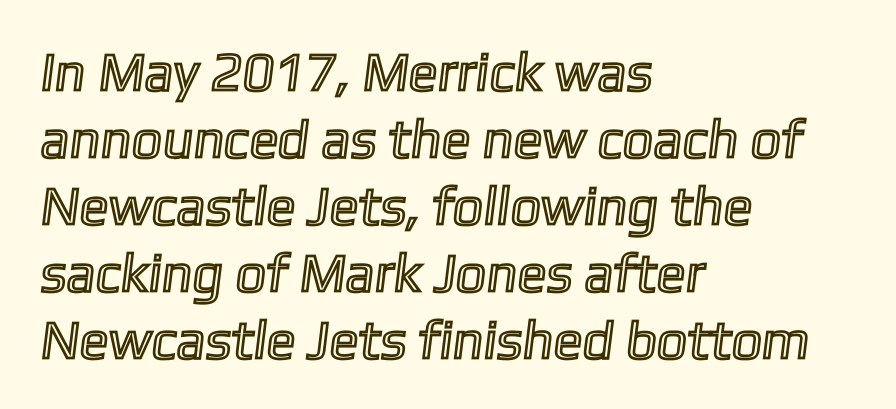
Q: Is the text underlined? A: No.
Q: How is the paragraph aligned? A: Left-aligned.
Q: Is the spacing between letters normal or unusually wide? A: Normal.
Q: Width (condensed, normal, or wide)? A: Normal.
Q: x-height? A: Medium.
Q: Monospaced? A: No.
